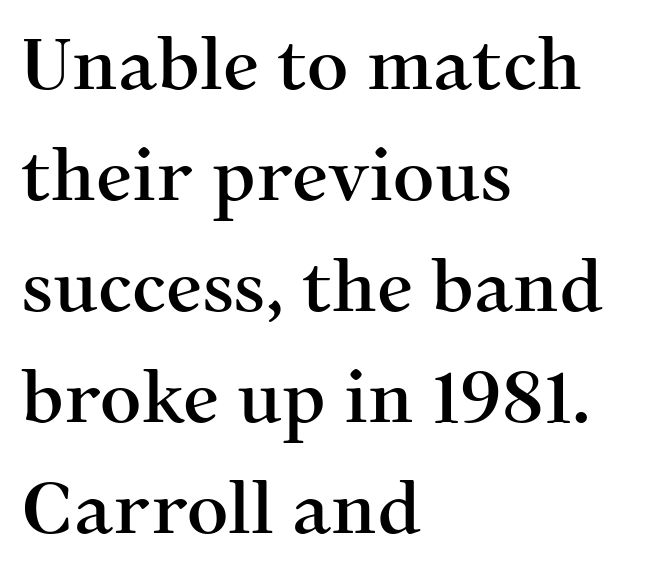
{"serif": "yes", "italic": "no", "width": "normal", "stroke_contrast": "medium", "x_height": "medium", "monospaced": "no", "underline": "no", "align": "left", "line_spacing": "normal", "line_spacing_ratio": 1.54, "letter_spacing": "normal", "letter_spacing_em": 0.0, "glyph_px": 72}
